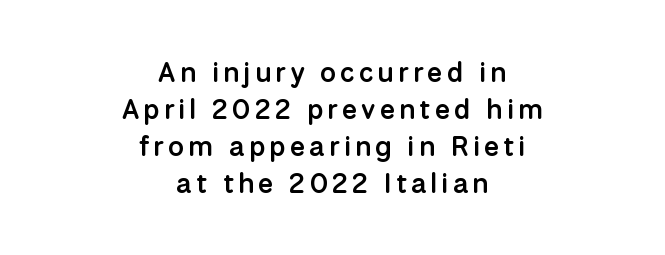
Moderately thickened strokes mark this as semibold type. Each row of text sits above clean, open space. Notice how the passage keeps no hard edge, just a central spine. Here the designer chose a conventional face with non-uniform glyph widths. To sum up the face: it is a sans, with no serifs. One glance says typical: line gaps are just what's usual.
